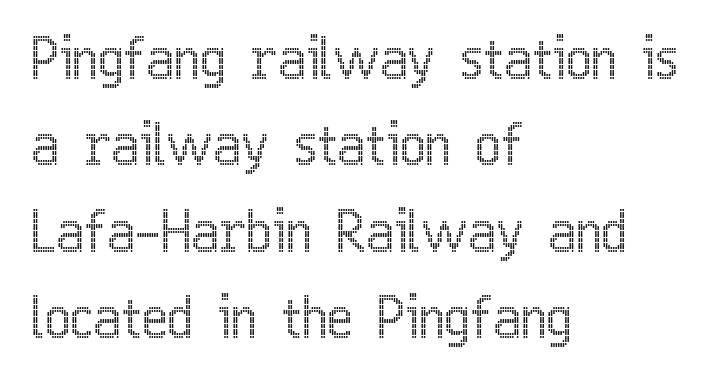
You could not count columns in this text — the font is proportionally spaced. The specimen omits any rule beneath the text block's lines. Spacing between characters is what you'd get straight out of the box. Regular leading. The paragraph shown leans on its left margin.
